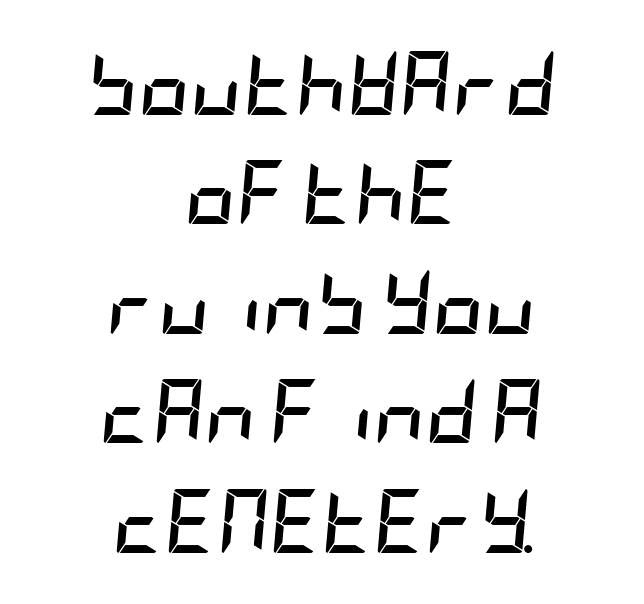
The image shows 64 px semibold, condensed type, italic (leaning right); set centered, line spacing 1.71x, normal letter spacing, not underlined; low stroke contrast and a large x-height.
